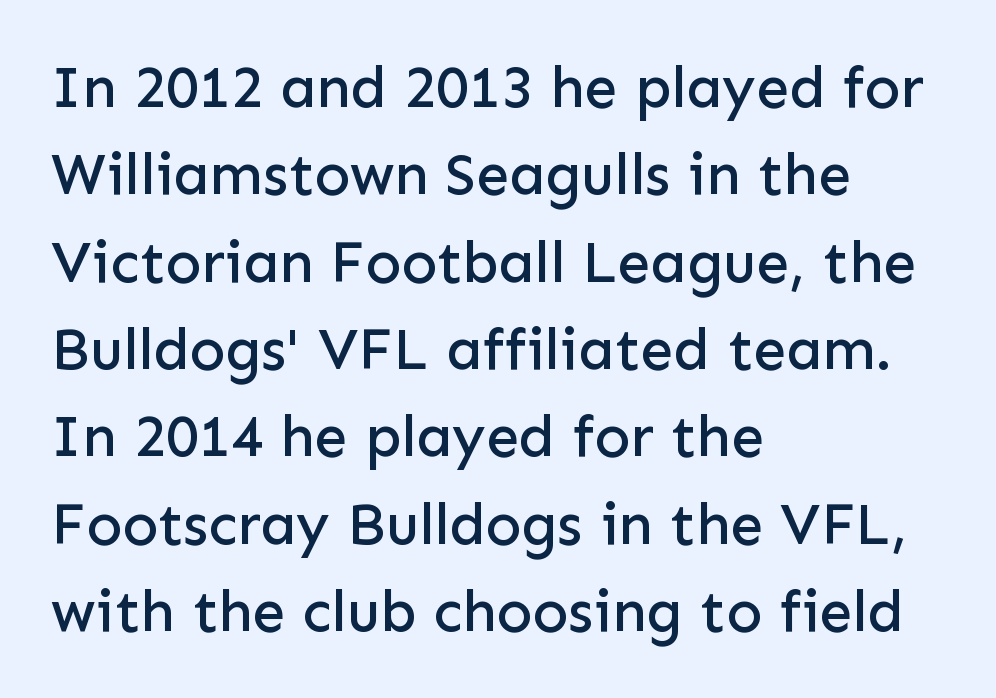
{"serif": "no", "italic": "no", "width": "normal", "stroke_contrast": "low", "x_height": "medium", "monospaced": "no", "underline": "no", "align": "left", "line_spacing": "normal", "line_spacing_ratio": 1.48, "letter_spacing": "normal", "letter_spacing_em": 0.0, "glyph_px": 59}
